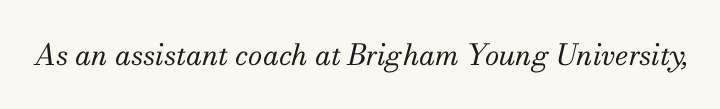
Q: Is the text bold? A: No.
Q: Is the text italic (slanted)? A: Yes, it leans right by about 13 degrees.
Q: Is the typeface a serif or a sans-serif typeface? A: Serif.
Q: Is the text underlined? A: No.
Q: Is the spacing between letters normal or unusually wide? A: Normal.
Q: Width (condensed, normal, or wide)? A: Normal.
Q: Stroke contrast? A: Medium.
Q: x-height? A: Small.
Q: Monospaced? A: No.
